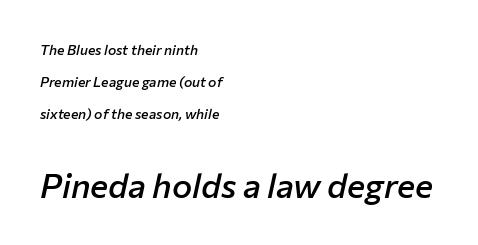
{"italic": "yes", "lean": "right", "slant_degrees": 12, "bold": "semi", "weight": "semibold", "width": "normal", "stroke_contrast": "low", "x_height": "medium", "monospaced": "no", "underline": "no", "align": "left", "line_spacing": "loose", "line_spacing_ratio": 2.28, "letter_spacing": "normal", "letter_spacing_em": 0.0, "larger_block": "second", "size_ratio": 2.43, "glyph_px": 34}
